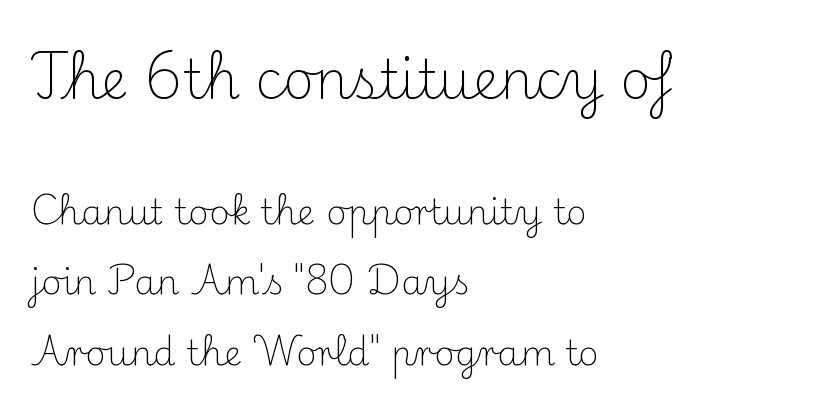
Q: Is the text bold? A: No.
Q: Is the text italic (slanted)? A: No, it is upright.
Q: Is the typeface a serif or a sans-serif typeface? A: Serif.
Q: Is the text underlined? A: No.
Q: How is the paragraph aligned? A: Left-aligned.
Q: Is the spacing between letters normal or unusually wide? A: Normal.
Q: Is the spacing between lines tight, normal or loose? A: Loose.
Q: Which block of text is set in a larger size, the first (top) or the second (bottom)? A: The first (top) one.
Q: Width (condensed, normal, or wide)? A: Normal.
Q: Stroke contrast? A: Medium.
Q: x-height? A: Small.
Q: Monospaced? A: No.
